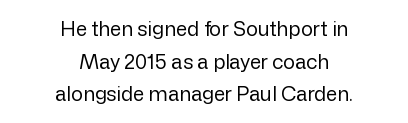
Q: Is the text bold? A: No.
Q: Is the text italic (slanted)? A: No, it is upright.
Q: Is the text underlined? A: No.
Q: How is the paragraph aligned? A: Centered.
Q: Is the spacing between letters normal or unusually wide? A: Normal.
Q: Is the spacing between lines tight, normal or loose? A: Normal.
